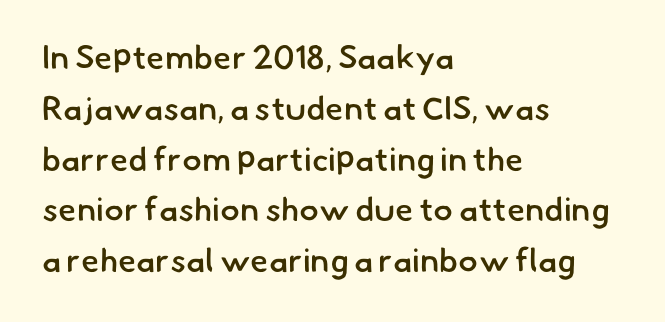
{"serif": "no", "bold": "semi", "weight": "semibold", "width": "normal", "stroke_contrast": "low", "x_height": "small", "monospaced": "no", "underline": "no", "align": "left", "line_spacing": "normal", "line_spacing_ratio": 1.54, "letter_spacing": "normal", "letter_spacing_em": 0.0, "glyph_px": 33}
